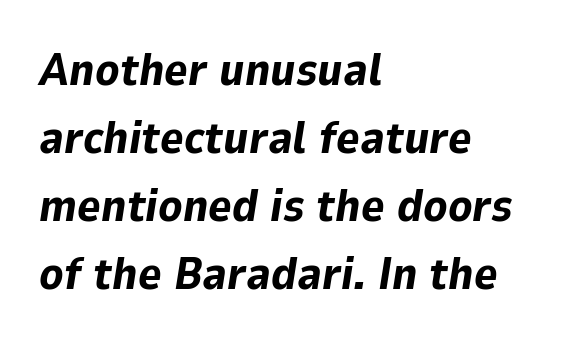
Q: Is the text bold? A: Yes.
Q: Is the text italic (slanted)? A: Yes, it leans right by about 9 degrees.
Q: Is the text underlined? A: No.
Q: How is the paragraph aligned? A: Left-aligned.
Q: Is the spacing between letters normal or unusually wide? A: Normal.
Q: Is the spacing between lines tight, normal or loose? A: Normal.
Q: Width (condensed, normal, or wide)? A: Normal.
Q: Stroke contrast? A: Low.
Q: x-height? A: Medium.
Q: Monospaced? A: No.
